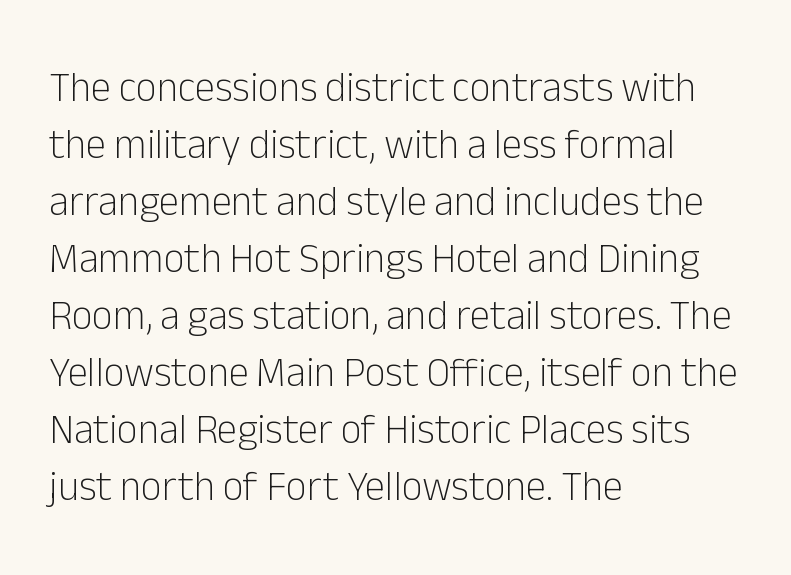
Caption: multi-line text, flush left, ragged right. The rendering shows plain stroke endings on the letterforms — a sans-serif design. Think standard paragraph weight, or any step lighter than that. Regular leading. The rendering keeps characters at their native spacing.
